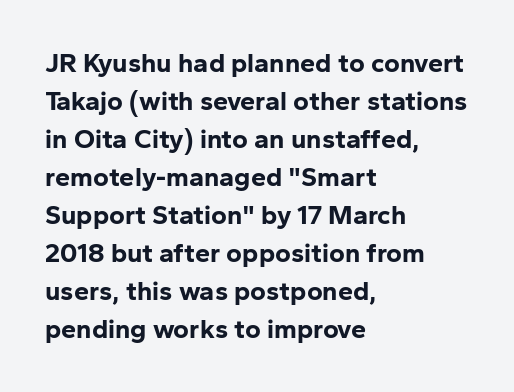
Q: Is the text bold? A: Yes.
Q: Is the text italic (slanted)? A: No, it is upright.
Q: Is the text underlined? A: No.
Q: How is the paragraph aligned? A: Left-aligned.
Q: Is the spacing between letters normal or unusually wide? A: Normal.
Q: Is the spacing between lines tight, normal or loose? A: Normal.
